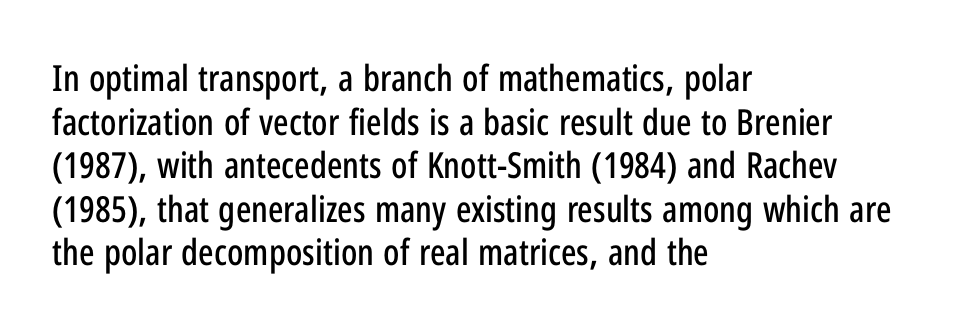
Looks like regular typesetting: each glyph gets only the width it needs. This sample is left-justified, so line endings fall wherever the words run out. The rendering keeps characters at their native spacing. Descenders hang freely into open space. This is the regular roman posture of the typeface.
